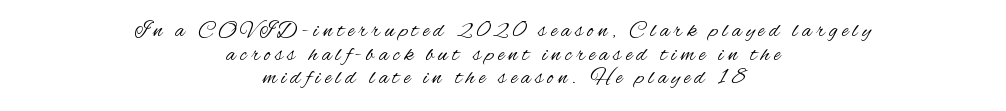
Q: Is the text bold? A: No.
Q: Is the text italic (slanted)? A: Yes.
Q: Is the text underlined? A: No.
Q: How is the paragraph aligned? A: Centered.
Q: Is the spacing between letters normal or unusually wide? A: Unusually wide.
Q: Is the spacing between lines tight, normal or loose? A: Tight.
